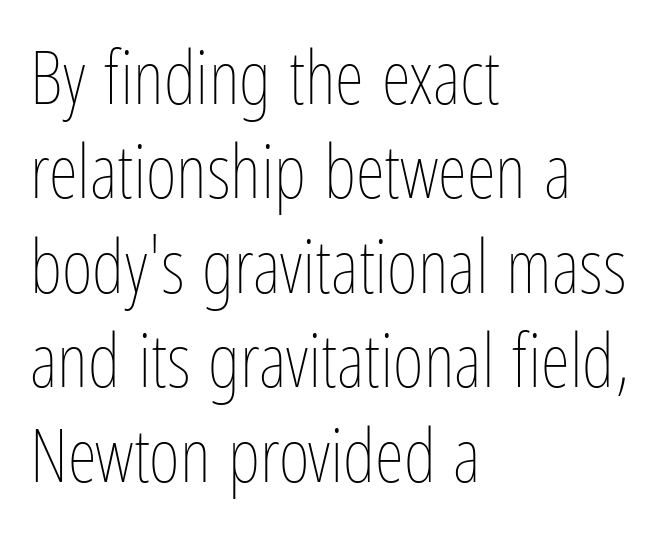
{"italic": "no", "bold": "no", "weight": "thin", "width": "condensed", "stroke_contrast": "low", "x_height": "medium", "monospaced": "no", "underline": "no", "align": "left", "line_spacing": "normal", "line_spacing_ratio": 1.26, "letter_spacing": "normal", "letter_spacing_em": 0.0, "glyph_px": 75}
